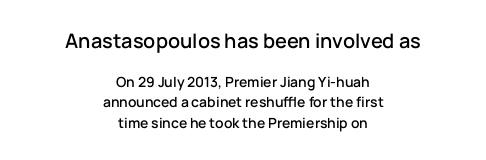
The passage shown stacks its lines at a standard gap. Look at the tracking — it's just the regular setting, nothing added. Check the space under the baseline: it is left empty. Notice how the stems are strictly vertical — no italics here. Typesetter's note — upper block bumped up in size, lower block left smaller.
